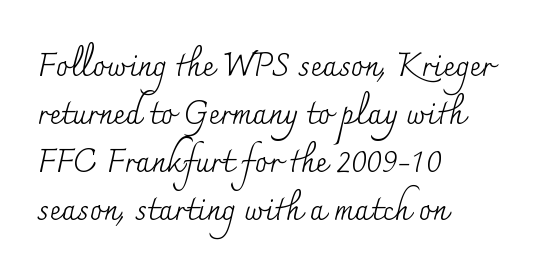
The image shows 32 px regular-weight serif type; set left-aligned, normal line spacing (1.5x), normal letter spacing, not underlined; medium stroke contrast and a small x-height.
